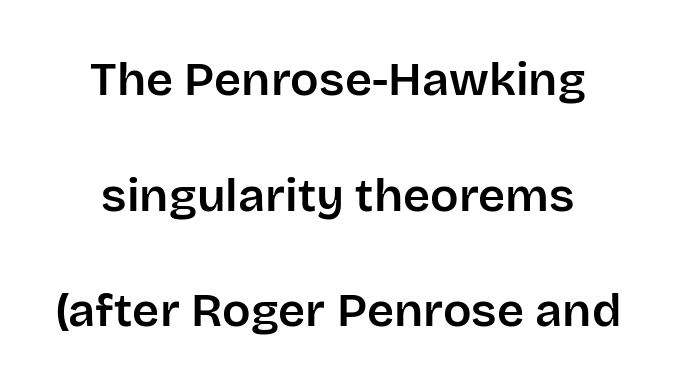
The image shows 47 px sans-serif type, upright; set loose line spacing (2.46x), normal letter spacing, not underlined; low stroke contrast and a large x-height.
